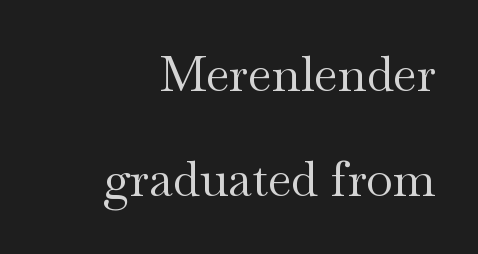
Regarding leading, the lines here are spaced well apart. Nope, not italic — everything's standing straight. Looks like regular typesetting: each glyph gets only the width it needs. To sum up the face: it has serifs. In terms of letterspacing, this is plain default setting. The weight tops out at a normal text grade.
